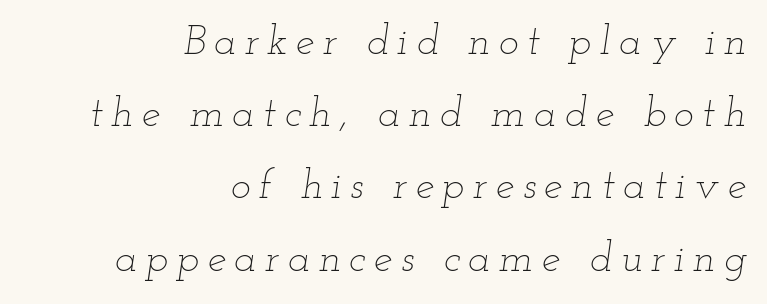
Q: Is the text bold? A: No.
Q: Is the text italic (slanted)? A: Yes, it leans right by about 12 degrees.
Q: Is the text underlined? A: No.
Q: How is the paragraph aligned? A: Right-aligned.
Q: Is the spacing between letters normal or unusually wide? A: Unusually wide.
Q: Width (condensed, normal, or wide)? A: Wide.
Q: Stroke contrast? A: Low.
Q: x-height? A: Small.
Q: Monospaced? A: No.
